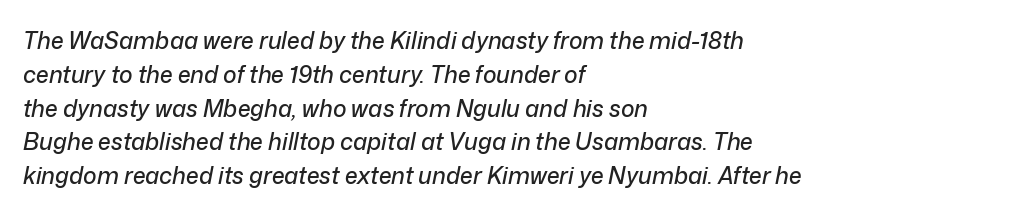
The image shows 23 px text type, italic (leaning right); set left-aligned, normal line spacing (1.47x), normal letter spacing, not underlined.
